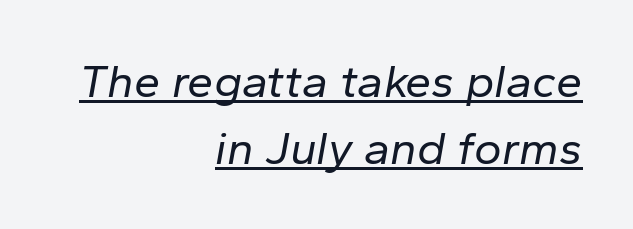
Summary of weight: not heavy and not bold. Look at the tracking — it's just the regular setting, nothing added. Proportional: the letters do not fall into vertical columns. It's the slanting kind of type. A typesetter would call this leading conventional body-copy spacing.
